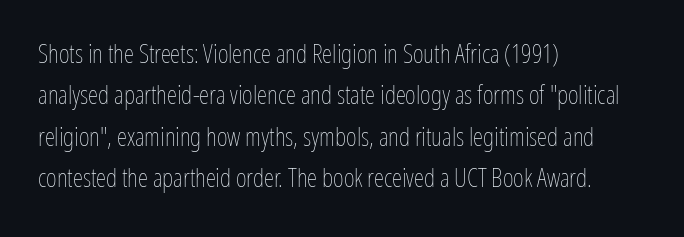
The image shows 26 px text type, upright; set left-aligned, normal line spacing (1.59x), normal letter spacing, not underlined.
